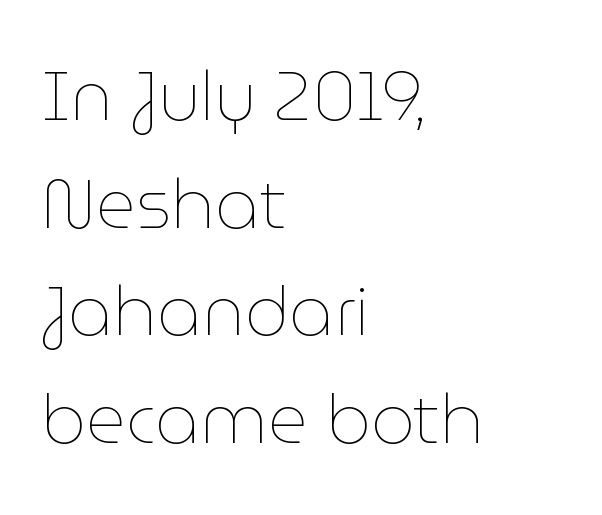
The foot of each line stays bare and open. Caption: face not bold, strokes unweighted. Do the characters align in a grid? No, the font is proportional. These lines are set flush left with a ragged right edge. Normally led — the rows are evenly, conventionally spaced.
